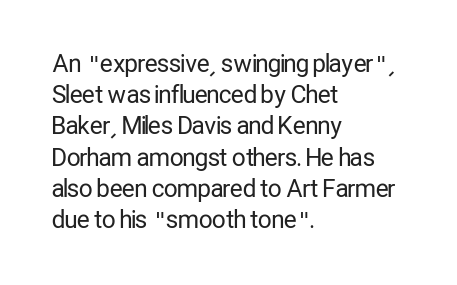
The image shows 24 px text type, upright; set left-aligned, normal line spacing (1.3x), normal letter spacing, not underlined.
